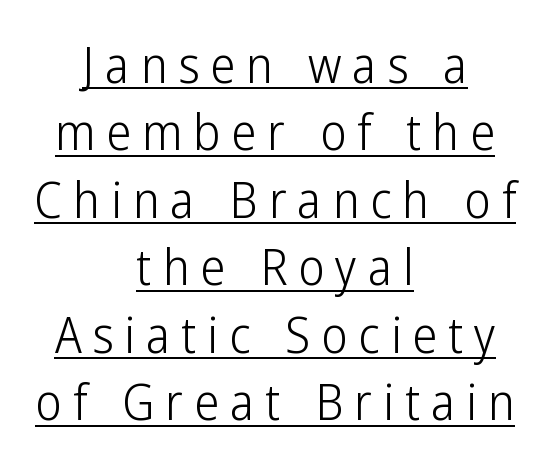
{"serif": "no", "italic": "no", "bold": "no", "weight": "light", "width": "condensed", "stroke_contrast": "low", "x_height": "medium", "monospaced": "no", "underline": "yes", "align": "center", "line_spacing": "normal", "line_spacing_ratio": 1.35, "letter_spacing": "wide", "letter_spacing_em": 0.22, "glyph_px": 50}
